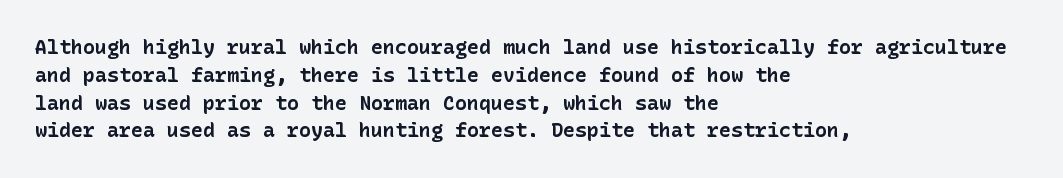
The image shows 20 px bold type, upright; set left-aligned, normal line spacing (1.39x), normal letter spacing, not underlined.
